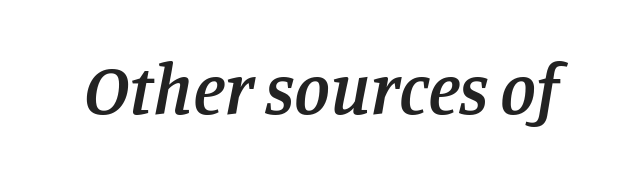
The image shows 72 px semibold serif type, italic (leaning right); set normal letter spacing, not underlined; low stroke contrast and a large x-height.
